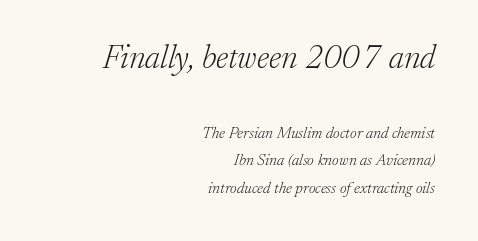
Q: Is the text bold? A: No.
Q: Is the text italic (slanted)? A: Yes, it leans right by about 17 degrees.
Q: Is the typeface a serif or a sans-serif typeface? A: Serif.
Q: Is the text underlined? A: No.
Q: How is the paragraph aligned? A: Right-aligned.
Q: Is the spacing between letters normal or unusually wide? A: Normal.
Q: Which block of text is set in a larger size, the first (top) or the second (bottom)? A: The first (top) one.
Q: Width (condensed, normal, or wide)? A: Normal.
Q: Stroke contrast? A: Low.
Q: x-height? A: Medium.
Q: Monospaced? A: No.
